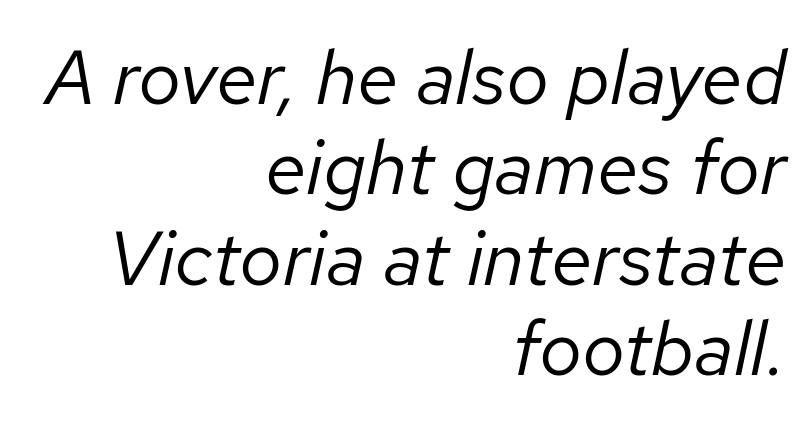
The image shows 76 px regular-weight type, italic (leaning right); set right-aligned, line spacing 1.19x, normal letter spacing, not underlined; low stroke contrast and a medium x-height.
